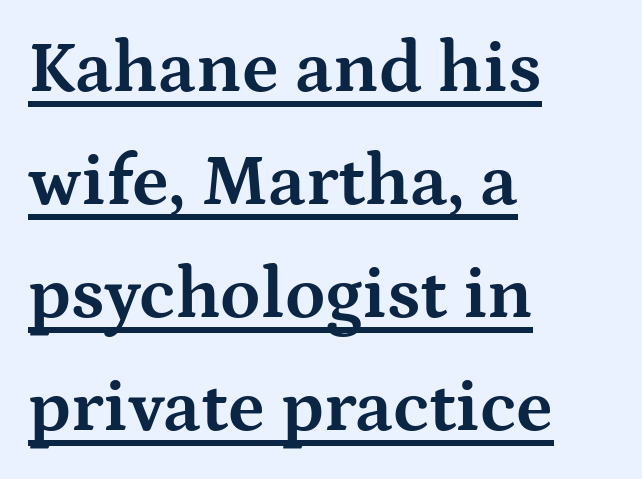
{"serif": "yes", "italic": "no", "bold": "yes", "weight": "bold", "width": "wide", "stroke_contrast": "medium", "x_height": "medium", "monospaced": "no", "underline": "yes", "align": "left", "line_spacing": "normal", "line_spacing_ratio": 1.55, "letter_spacing": "normal", "letter_spacing_em": 0.0, "glyph_px": 73}
